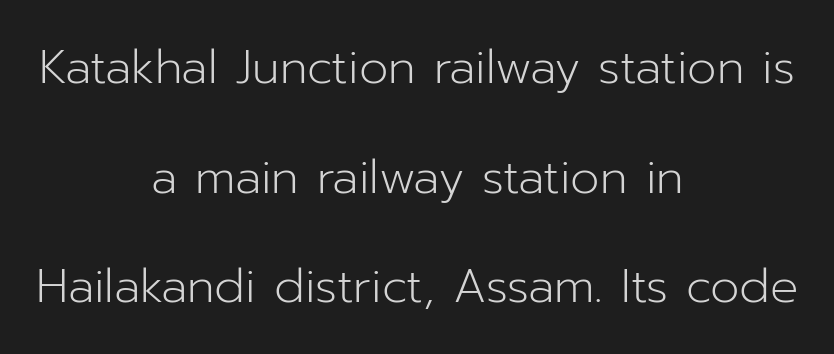
{"serif": "no", "italic": "no", "bold": "no", "weight": "light", "width": "normal", "stroke_contrast": "low", "x_height": "medium", "monospaced": "no", "underline": "no", "align": "center", "line_spacing": "loose", "line_spacing_ratio": 2.33, "letter_spacing": "normal", "letter_spacing_em": 0.0, "glyph_px": 47}
